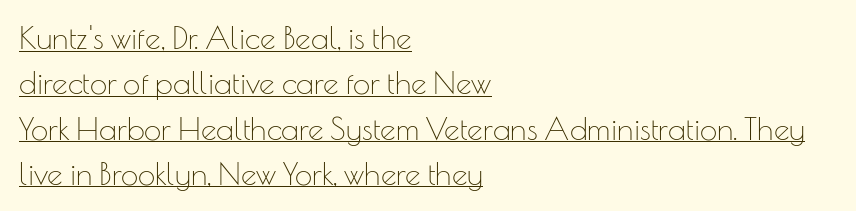
The image shows 31 px thin sans-serif type, upright; set left-aligned, normal line spacing (1.46x), normal letter spacing, underlined; low stroke contrast and a small x-height.
